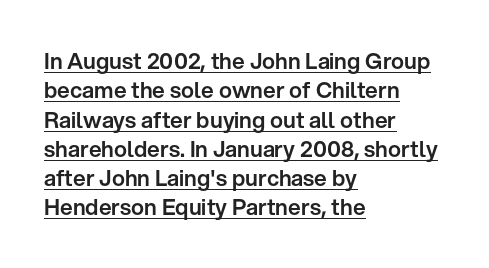
The image shows 22 px text type, upright; set left-aligned, normal line spacing (1.33x), normal letter spacing, underlined.
